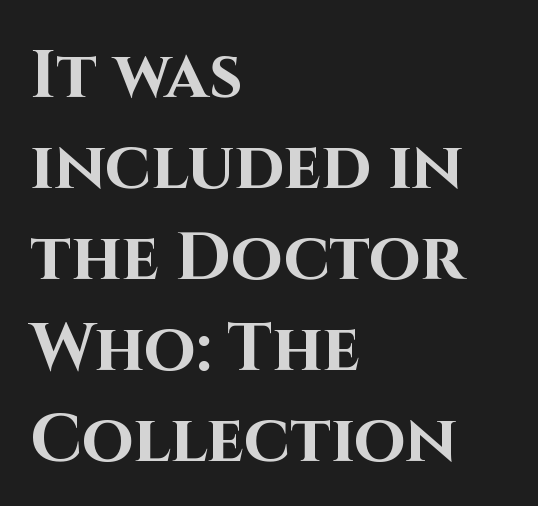
Q: Is the text bold? A: Yes.
Q: Is the text italic (slanted)? A: No, it is upright.
Q: Is the typeface a serif or a sans-serif typeface? A: Sans-serif.
Q: Is the text underlined? A: No.
Q: How is the paragraph aligned? A: Left-aligned.
Q: Is the spacing between letters normal or unusually wide? A: Normal.
Q: Is the spacing between lines tight, normal or loose? A: Normal.
Q: Width (condensed, normal, or wide)? A: Normal.
Q: Stroke contrast? A: High.
Q: x-height? A: Large.
Q: Monospaced? A: No.
